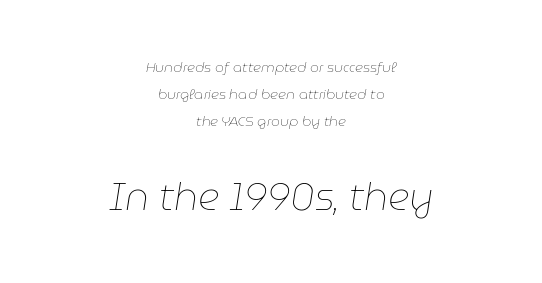
Q: Is the text bold? A: No.
Q: Is the text italic (slanted)? A: Yes, it leans right by about 9 degrees.
Q: Is the text underlined? A: No.
Q: How is the paragraph aligned? A: Centered.
Q: Is the spacing between letters normal or unusually wide? A: Normal.
Q: Is the spacing between lines tight, normal or loose? A: Loose.
Q: Which block of text is set in a larger size, the first (top) or the second (bottom)? A: The second (bottom) one.
Q: Width (condensed, normal, or wide)? A: Normal.
Q: Stroke contrast? A: Low.
Q: x-height? A: Medium.
Q: Monospaced? A: No.
